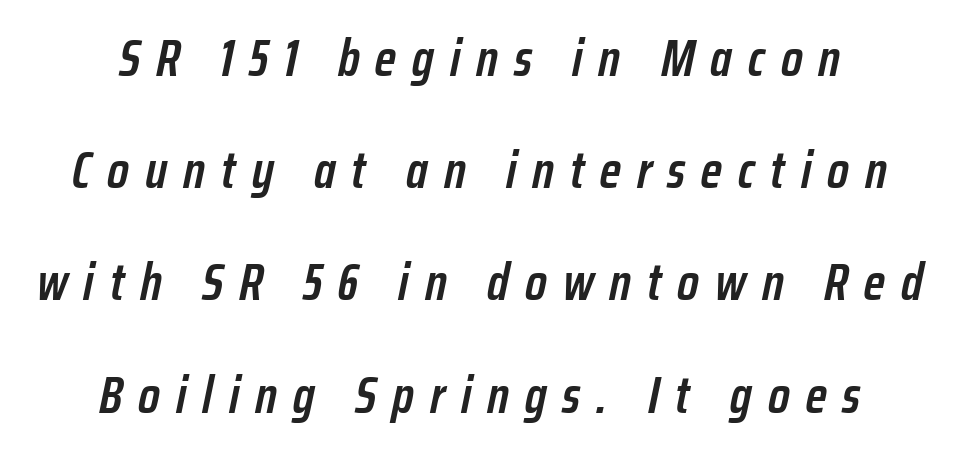
Q: Is the text bold? A: Semi-bold.
Q: Is the text italic (slanted)? A: Yes, it leans right by about 12 degrees.
Q: Is the text underlined? A: No.
Q: How is the paragraph aligned? A: Centered.
Q: Is the spacing between letters normal or unusually wide? A: Unusually wide.
Q: Is the spacing between lines tight, normal or loose? A: Loose.
Q: Width (condensed, normal, or wide)? A: Condensed.
Q: Stroke contrast? A: Low.
Q: x-height? A: Medium.
Q: Monospaced? A: No.
